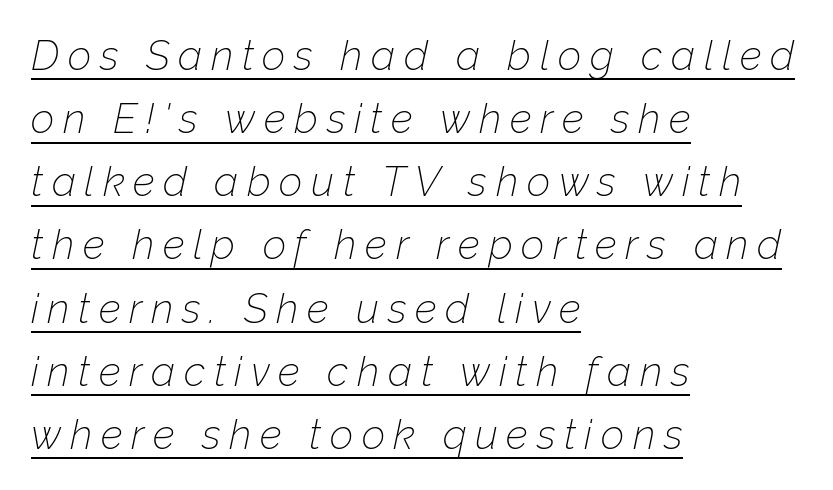
Q: Is the text bold? A: No.
Q: Is the text italic (slanted)? A: Yes, it leans right by about 12 degrees.
Q: Is the text underlined? A: Yes.
Q: How is the paragraph aligned? A: Left-aligned.
Q: Is the spacing between letters normal or unusually wide? A: Unusually wide.
Q: Is the spacing between lines tight, normal or loose? A: Normal.
Q: Width (condensed, normal, or wide)? A: Normal.
Q: Stroke contrast? A: Low.
Q: x-height? A: Medium.
Q: Monospaced? A: No.
